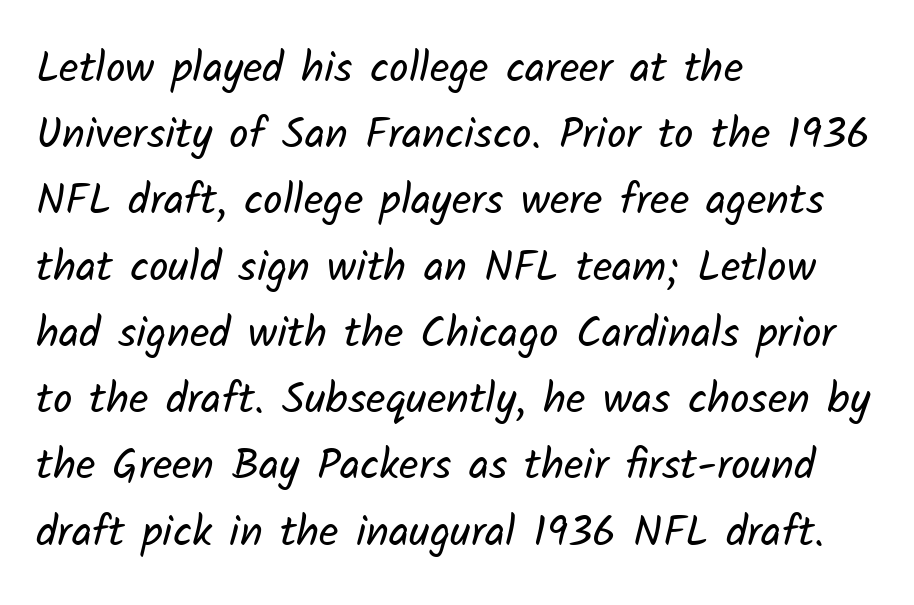
Q: Is the text bold? A: No.
Q: Is the typeface a serif or a sans-serif typeface? A: Sans-serif.
Q: Is the text underlined? A: No.
Q: How is the paragraph aligned? A: Left-aligned.
Q: Is the spacing between letters normal or unusually wide? A: Normal.
Q: Is the spacing between lines tight, normal or loose? A: Normal.
Q: Width (condensed, normal, or wide)? A: Normal.
Q: Stroke contrast? A: Low.
Q: x-height? A: Medium.
Q: Monospaced? A: No.
